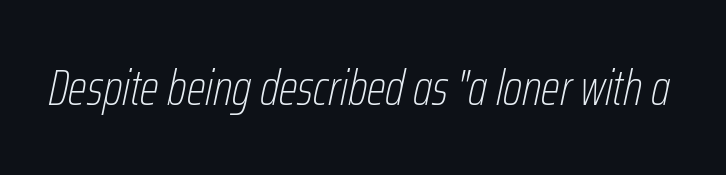
The font's italic variant was chosen for this text. Caption: standard tracking, unaltered. A quiet, ordinary-to-light weight characterises the typeface. Here the designer chose a conventional face with non-uniform glyph widths.
